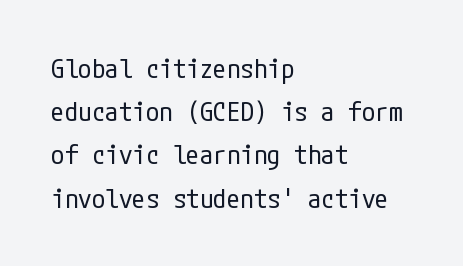
Q: Is the text bold? A: No.
Q: Is the text italic (slanted)? A: No, it is upright.
Q: Is the text underlined? A: No.
Q: How is the paragraph aligned? A: Left-aligned.
Q: Is the spacing between letters normal or unusually wide? A: Normal.
Q: Is the spacing between lines tight, normal or loose? A: Normal.
